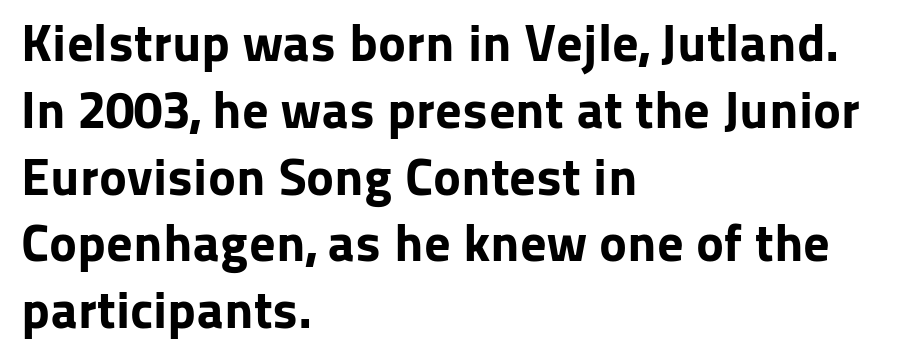
Q: Is the text bold? A: Yes.
Q: Is the text italic (slanted)? A: No, it is upright.
Q: Is the typeface a serif or a sans-serif typeface? A: Sans-serif.
Q: Is the text underlined? A: No.
Q: How is the paragraph aligned? A: Left-aligned.
Q: Is the spacing between letters normal or unusually wide? A: Normal.
Q: Is the spacing between lines tight, normal or loose? A: Normal.
Q: Width (condensed, normal, or wide)? A: Normal.
Q: Stroke contrast? A: Low.
Q: x-height? A: Medium.
Q: Monospaced? A: No.
